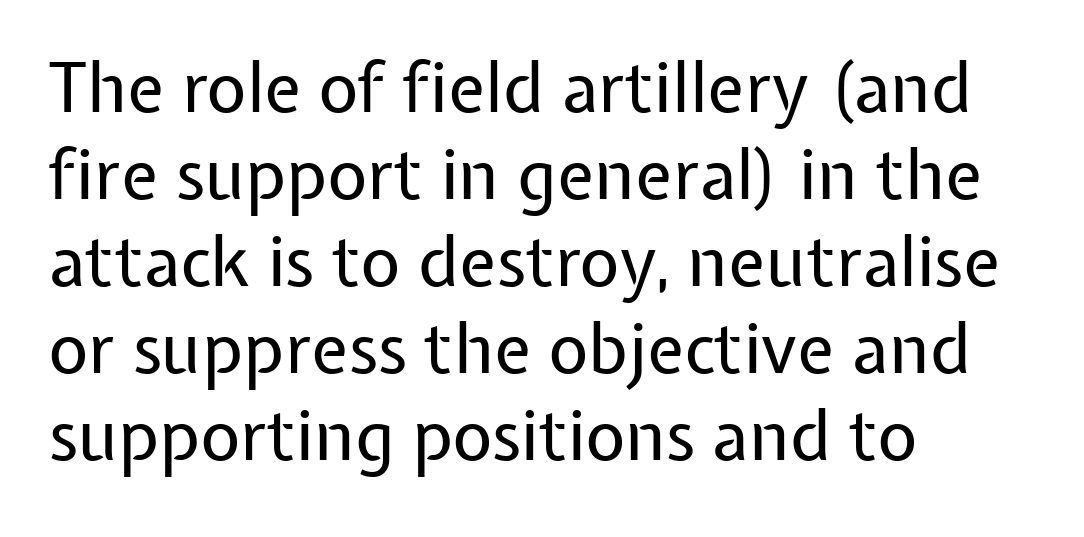
The image shows 69 px regular-weight sans-serif type, upright; set left-aligned, normal line spacing (1.26x), normal letter spacing, not underlined; low stroke contrast and a medium x-height.
